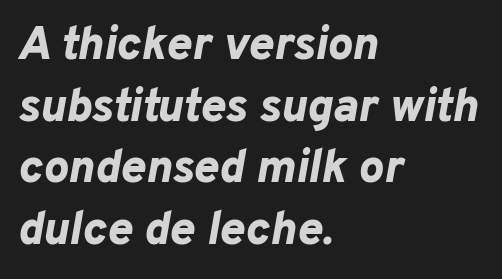
{"italic": "yes", "lean": "right", "slant_degrees": 10, "bold": "yes", "weight": "bold", "width": "normal", "stroke_contrast": "low", "x_height": "medium", "monospaced": "no", "underline": "no", "align": "left", "line_spacing": "normal", "line_spacing_ratio": 1.31, "letter_spacing": "normal", "letter_spacing_em": 0.0, "glyph_px": 47}
